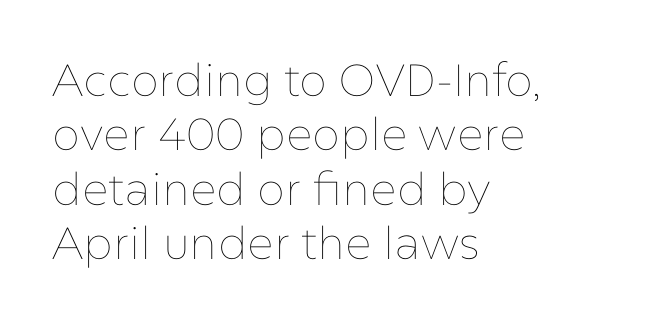
Q: Is the text bold? A: No.
Q: Is the text italic (slanted)? A: No, it is upright.
Q: Is the text underlined? A: No.
Q: How is the paragraph aligned? A: Left-aligned.
Q: Is the spacing between letters normal or unusually wide? A: Normal.
Q: Width (condensed, normal, or wide)? A: Normal.
Q: Stroke contrast? A: Low.
Q: x-height? A: Medium.
Q: Monospaced? A: No.
